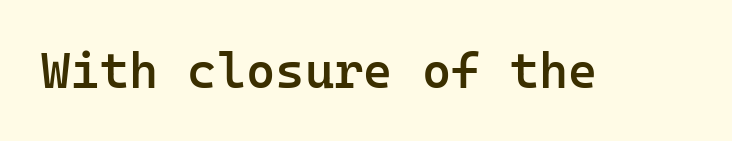
The image shows 50 px semibold sans-serif type, upright, monospaced; set normal letter spacing, not underlined; low stroke contrast and a medium x-height.
